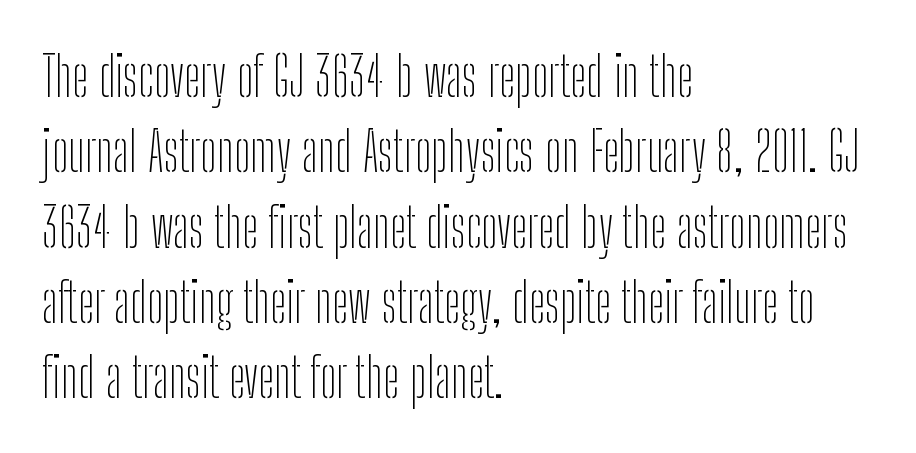
{"serif": "no", "italic": "no", "bold": "no", "weight": "thin", "width": "condensed", "stroke_contrast": "low", "x_height": "medium", "monospaced": "no", "underline": "no", "align": "left", "line_spacing": "normal", "line_spacing_ratio": 1.37, "letter_spacing": "normal", "letter_spacing_em": 0.0, "glyph_px": 55}
